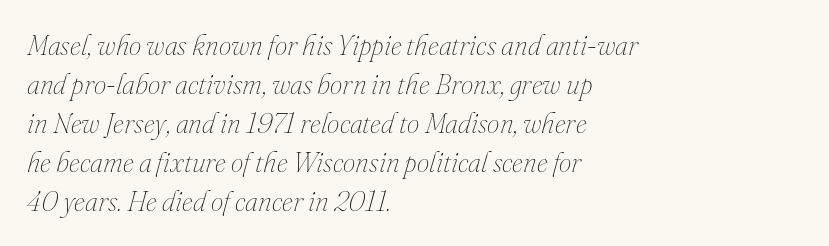
The image shows 28 px thin type, italic (leaning right); set left-aligned, normal line spacing (1.39x), normal letter spacing, not underlined; medium stroke contrast and a small x-height.
